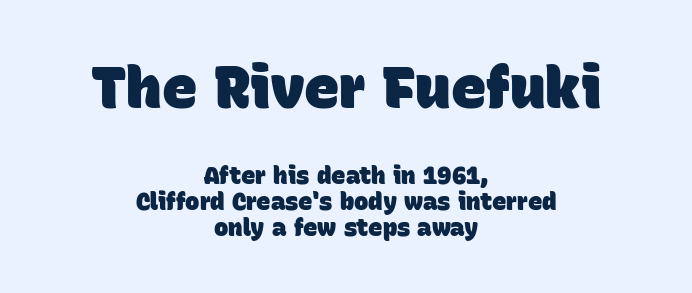
{"serif": "no", "bold": "yes", "weight": "heavy", "width": "normal", "stroke_contrast": "low", "x_height": "large", "monospaced": "no", "underline": "no", "align": "center", "line_spacing": "tight", "line_spacing_ratio": 1.07, "letter_spacing": "normal", "letter_spacing_em": 0.0, "larger_block": "first", "size_ratio": 2.46, "glyph_px": 59}
